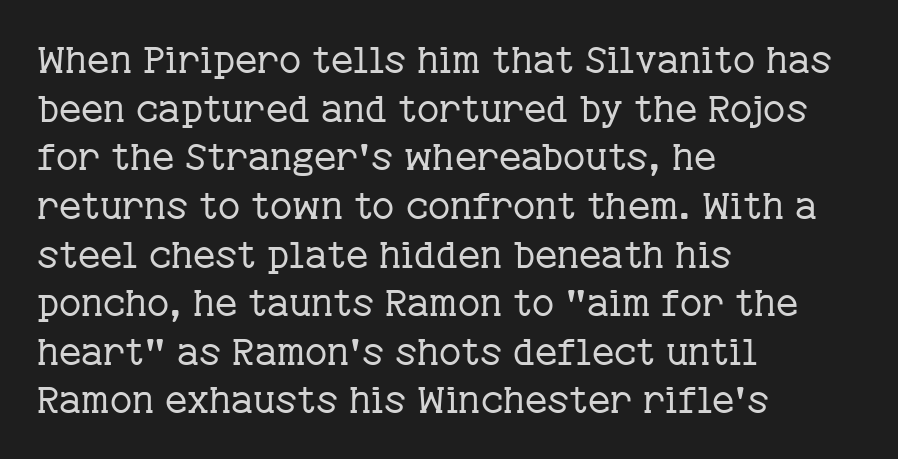
The letters sit at their default tracking, neither squeezed nor spread. Every stem runs plumb, perpendicular to the baseline. Horizontal bands of white between lines are of average thickness. Typeset ragged right — the left edge is the straight one. The face used here is proportionally spaced, like ordinary book or web type.
